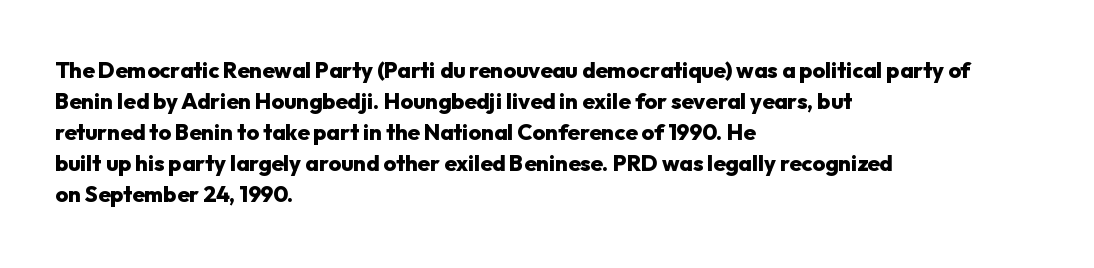
Ordinary non-slanted type is in use. The space between consecutive lines is moderate. The strokes are fattened all the way to bold. No extra tracking has been applied to these lines. Quick note: underline off. The typesetter chose a ragged-right arrangement here.
